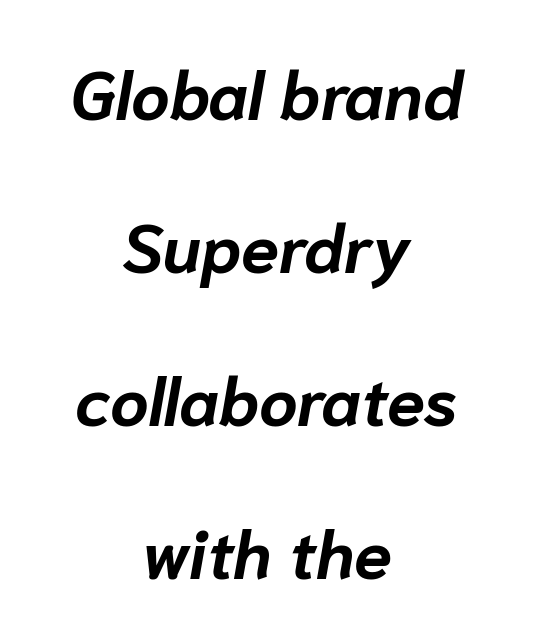
{"italic": "yes", "lean": "right", "slant_degrees": 10, "bold": "yes", "weight": "bold", "width": "normal", "stroke_contrast": "low", "x_height": "medium", "monospaced": "no", "underline": "no", "align": "center", "line_spacing": "loose", "line_spacing_ratio": 2.25, "letter_spacing": "normal", "letter_spacing_em": 0.0, "glyph_px": 68}
